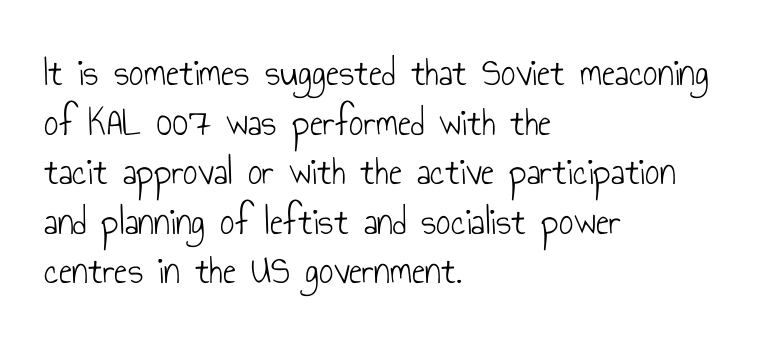
The image shows 40 px light, condensed sans-serif type, upright; set left-aligned, line spacing 1.24x, normal letter spacing, not underlined; low stroke contrast and a small x-height.
